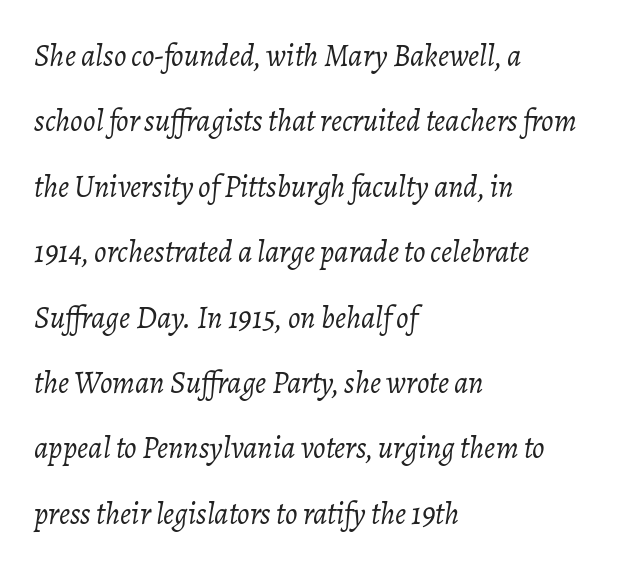
The image shows 31 px light type, italic (leaning right); set left-aligned, loose line spacing (2.11x), normal letter spacing, not underlined; low stroke contrast and a medium x-height.
